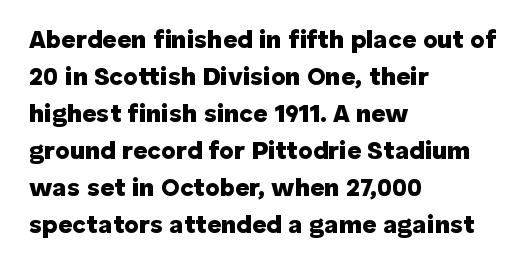
{"italic": "no", "bold": "yes", "underline": "no", "align": "left", "line_spacing": "normal", "line_spacing_ratio": 1.48, "letter_spacing": "normal", "letter_spacing_em": 0.0, "glyph_px": 25}
